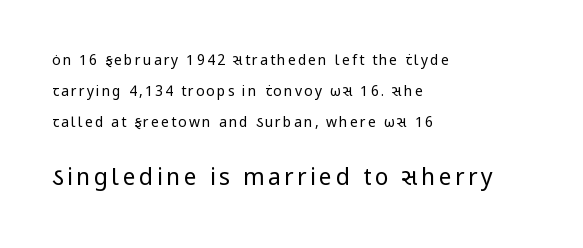
Q: Is the text bold? A: No.
Q: Is the text italic (slanted)? A: No, it is upright.
Q: Is the text underlined? A: No.
Q: How is the paragraph aligned? A: Left-aligned.
Q: Is the spacing between lines tight, normal or loose? A: Loose.
Q: Which block of text is set in a larger size, the first (top) or the second (bottom)? A: The second (bottom) one.
